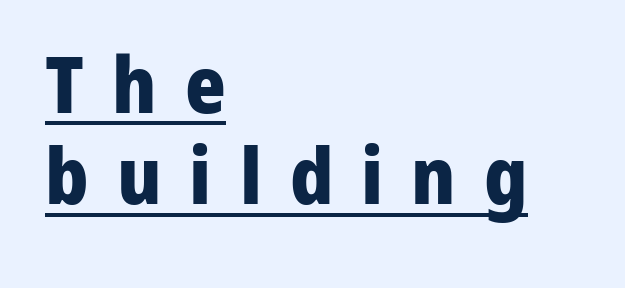
Q: Is the text bold? A: Yes.
Q: Is the text italic (slanted)? A: No, it is upright.
Q: Is the typeface a serif or a sans-serif typeface? A: Sans-serif.
Q: Is the text underlined? A: Yes.
Q: How is the paragraph aligned? A: Left-aligned.
Q: Is the spacing between letters normal or unusually wide? A: Unusually wide.
Q: Width (condensed, normal, or wide)? A: Normal.
Q: Stroke contrast? A: Low.
Q: x-height? A: Medium.
Q: Monospaced? A: No.
